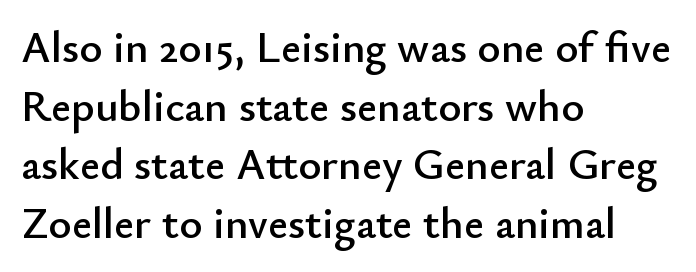
The letters carry no serifs — their stems end cleanly without finishing strokes. The gaps between neighbouring characters are ordinary and unremarkable. How would I describe the line gaps? Plain and ordinary. Each letter keeps its own natural width here, so spacing adapts to shape.
